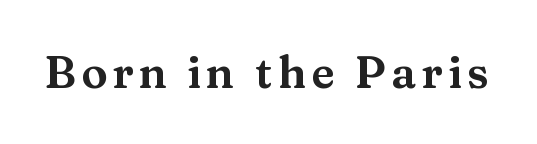
The passage shown is not underscored anywhere. Rendered with straight, roman letterforms. The font family rendered here belongs to the serif group. Looks like regular typesetting: each glyph gets only the width it needs.
